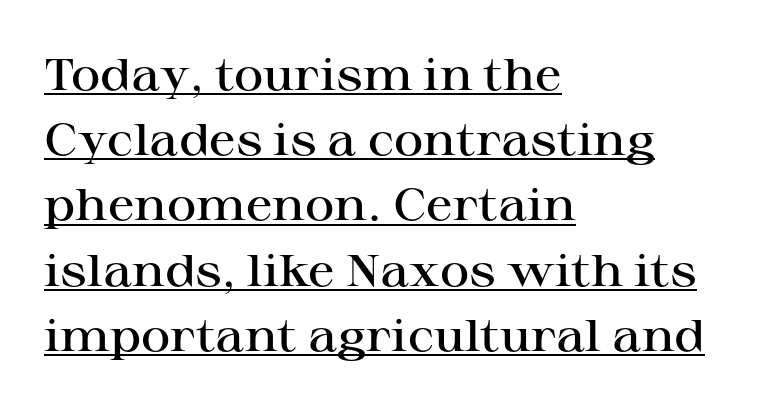
{"serif": "yes", "italic": "no", "bold": "semi", "weight": "semibold", "width": "wide", "stroke_contrast": "high", "x_height": "medium", "monospaced": "no", "underline": "yes", "align": "left", "line_spacing": "normal", "line_spacing_ratio": 1.45, "letter_spacing": "normal", "letter_spacing_em": 0.0, "glyph_px": 45}
